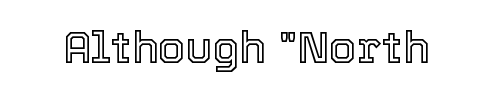
Q: Is the text italic (slanted)? A: No, it is upright.
Q: Is the text underlined? A: No.
Q: Is the spacing between letters normal or unusually wide? A: Normal.
Q: Width (condensed, normal, or wide)? A: Normal.
Q: x-height? A: Medium.
Q: Monospaced? A: No.
